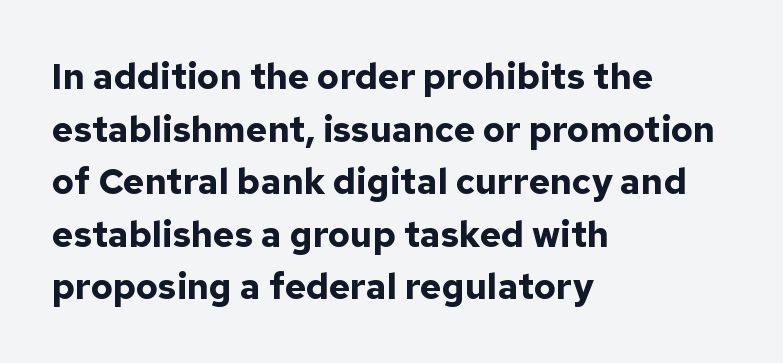
Q: Is the text bold? A: Yes.
Q: Is the text italic (slanted)? A: No, it is upright.
Q: Is the typeface a serif or a sans-serif typeface? A: Sans-serif.
Q: Is the text underlined? A: No.
Q: How is the paragraph aligned? A: Left-aligned.
Q: Is the spacing between letters normal or unusually wide? A: Normal.
Q: Is the spacing between lines tight, normal or loose? A: Normal.
Q: Width (condensed, normal, or wide)? A: Normal.
Q: Stroke contrast? A: Low.
Q: x-height? A: Medium.
Q: Monospaced? A: No.
